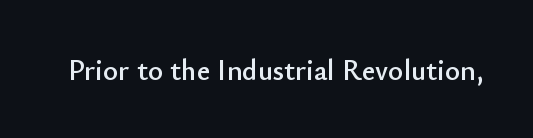
The image shows 29 px sans-serif type, upright; set normal letter spacing, not underlined; low stroke contrast and a small x-height.
